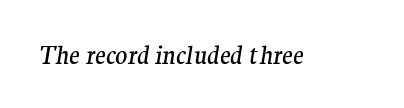
How are the letters spaced? Ordinarily, with no added tracking. Letters have the restrained weight of plain body copy at most. The specimen omits any rule beneath the text block's lines. Slanted lettering throughout.
